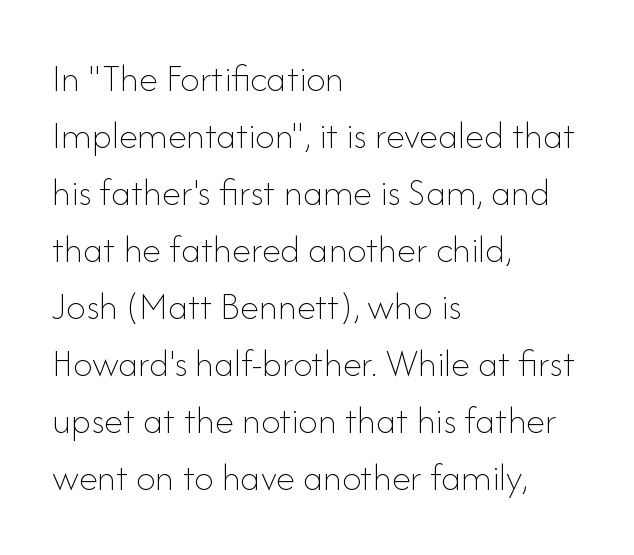
{"italic": "no", "bold": "no", "weight": "thin", "width": "normal", "stroke_contrast": "low", "x_height": "small", "monospaced": "no", "underline": "no", "align": "left", "line_spacing": "normal", "line_spacing_ratio": 1.46, "letter_spacing": "normal", "letter_spacing_em": 0.0, "glyph_px": 39}
